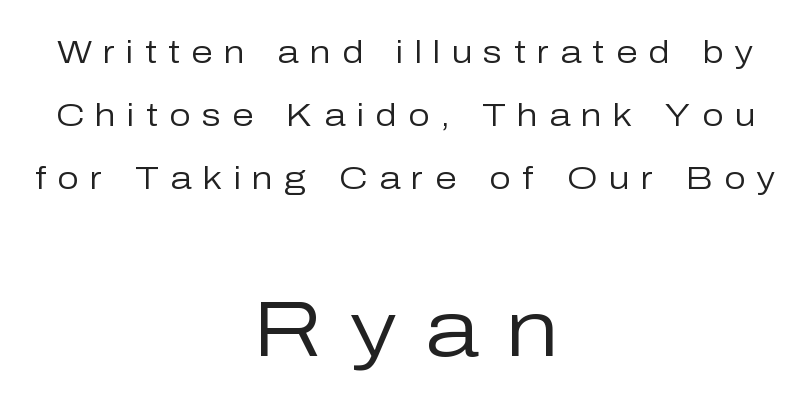
The letters in the lower block stand taller than those in the block above. No italicization has been applied; the sample stays upright. You can tell from the bare stems that sans-serif type was used. One glance says open: line gaps are wider than usual.
